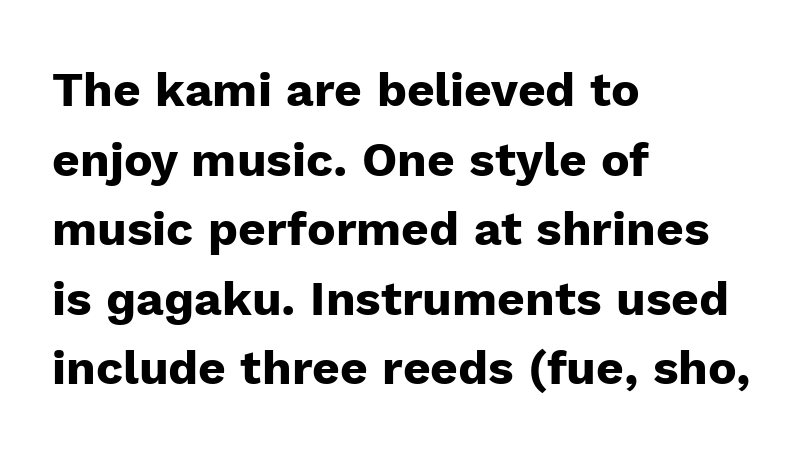
{"serif": "no", "italic": "no", "bold": "yes", "weight": "heavy", "width": "normal", "stroke_contrast": "low", "x_height": "medium", "monospaced": "no", "underline": "no", "align": "left", "line_spacing": "normal", "line_spacing_ratio": 1.45, "letter_spacing": "normal", "letter_spacing_em": 0.0, "glyph_px": 48}
